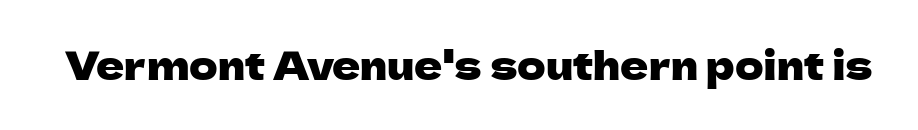
{"serif": "no", "italic": "no", "width": "normal", "stroke_contrast": "low", "x_height": "medium", "monospaced": "no", "underline": "no", "letter_spacing": "normal", "letter_spacing_em": 0.0, "glyph_px": 39}
